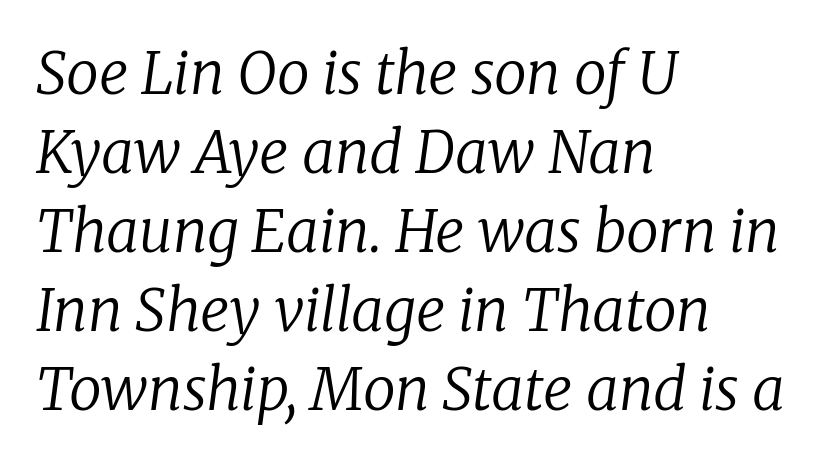
The image shows 58 px regular-weight serif type, italic (leaning right); set left-aligned, normal line spacing (1.36x), normal letter spacing, not underlined; low stroke contrast and a medium x-height.
